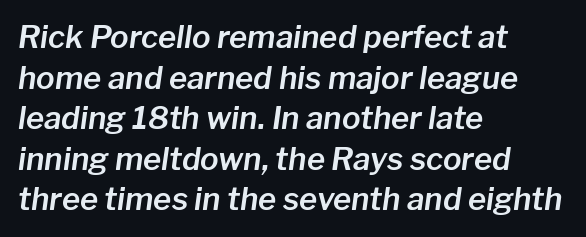
Nobody touched the tracking dial on this one. The rendering applies a slant to the glyphs. Is this a fixed-width face? No — the glyphs have proportional, varying widths. Underlining? Definitely not there. Is there much room between lines? A standard amount, neither cramped nor airy.
